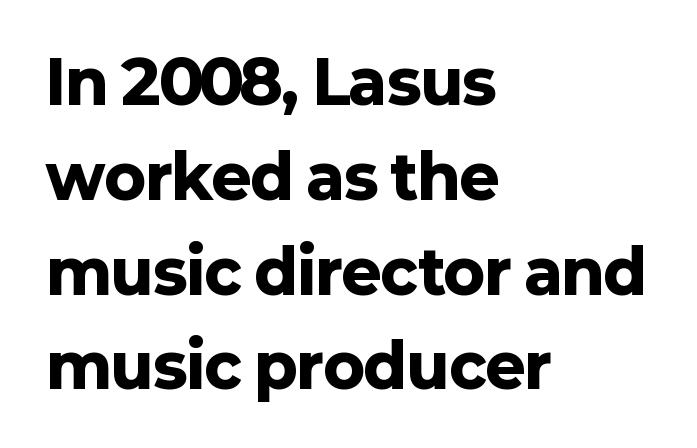
{"serif": "no", "italic": "no", "bold": "yes", "weight": "heavy", "width": "normal", "stroke_contrast": "low", "x_height": "medium", "monospaced": "no", "underline": "no", "align": "left", "line_spacing": "normal", "line_spacing_ratio": 1.58, "letter_spacing": "normal", "letter_spacing_em": 0.0, "glyph_px": 60}
